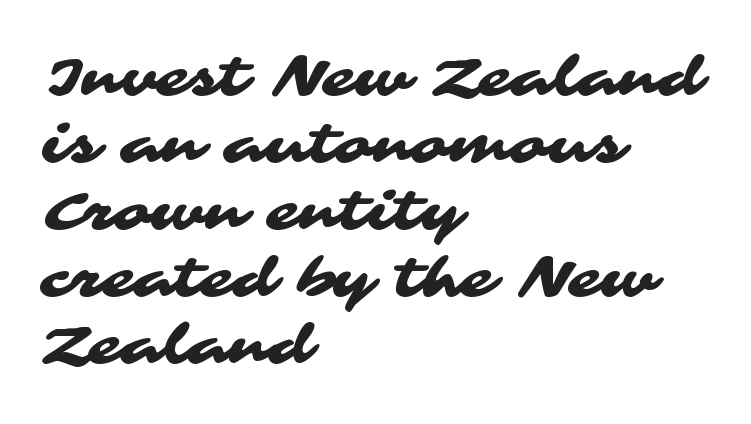
{"serif": "no", "width": "wide", "stroke_contrast": "medium", "x_height": "medium", "monospaced": "no", "underline": "no", "align": "left", "line_spacing_ratio": 1.24, "letter_spacing": "normal", "letter_spacing_em": 0.0, "glyph_px": 54}
